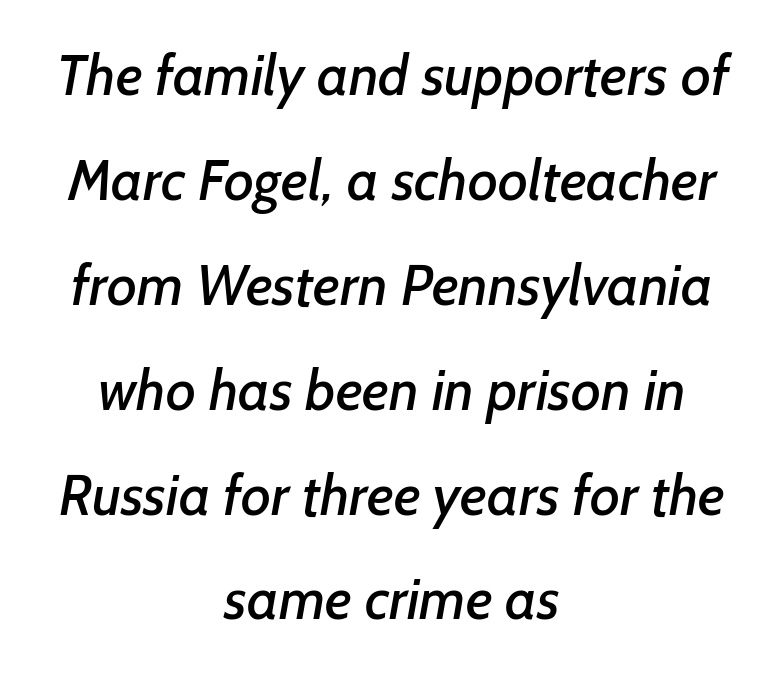
Q: Is the typeface a serif or a sans-serif typeface? A: Sans-serif.
Q: Is the text underlined? A: No.
Q: How is the paragraph aligned? A: Centered.
Q: Is the spacing between letters normal or unusually wide? A: Normal.
Q: Width (condensed, normal, or wide)? A: Normal.
Q: Stroke contrast? A: Low.
Q: x-height? A: Medium.
Q: Monospaced? A: No.
